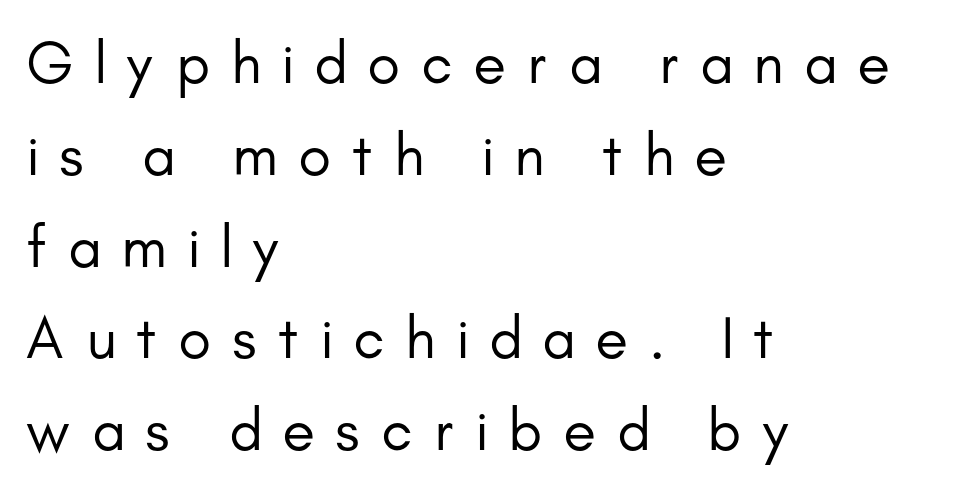
The passage shown is typed in a proportional face where columns would drift. Beneath every word, the page is bare. The weight tops out at a normal text grade. To sum up the face: it is a sans, with no serifs.
